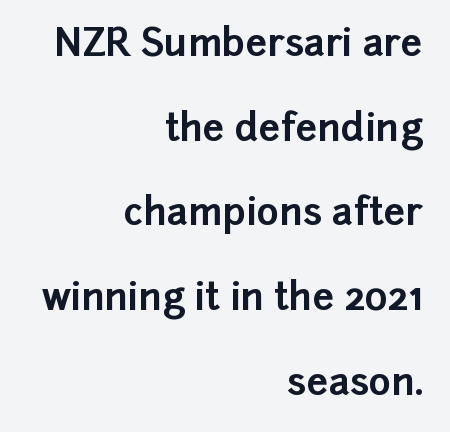
{"serif": "no", "italic": "no", "bold": "yes", "weight": "bold", "width": "normal", "stroke_contrast": "low", "x_height": "medium", "monospaced": "no", "underline": "no", "align": "right", "line_spacing": "loose", "line_spacing_ratio": 2.23, "letter_spacing": "normal", "letter_spacing_em": 0.0, "glyph_px": 38}
